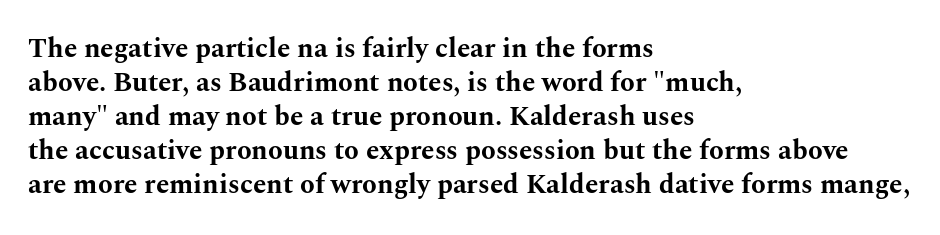
Q: Is the text bold? A: Yes.
Q: Is the text italic (slanted)? A: No, it is upright.
Q: Is the text underlined? A: No.
Q: How is the paragraph aligned? A: Left-aligned.
Q: Is the spacing between letters normal or unusually wide? A: Normal.
Q: Is the spacing between lines tight, normal or loose? A: Normal.
